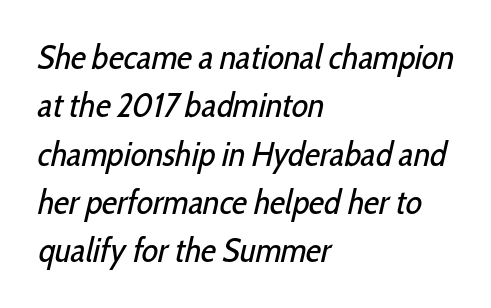
{"serif": "no", "bold": "no", "weight": "regular", "width": "condensed", "stroke_contrast": "low", "x_height": "medium", "monospaced": "no", "underline": "no", "align": "left", "line_spacing": "normal", "line_spacing_ratio": 1.42, "letter_spacing": "normal", "letter_spacing_em": 0.0, "glyph_px": 34}
